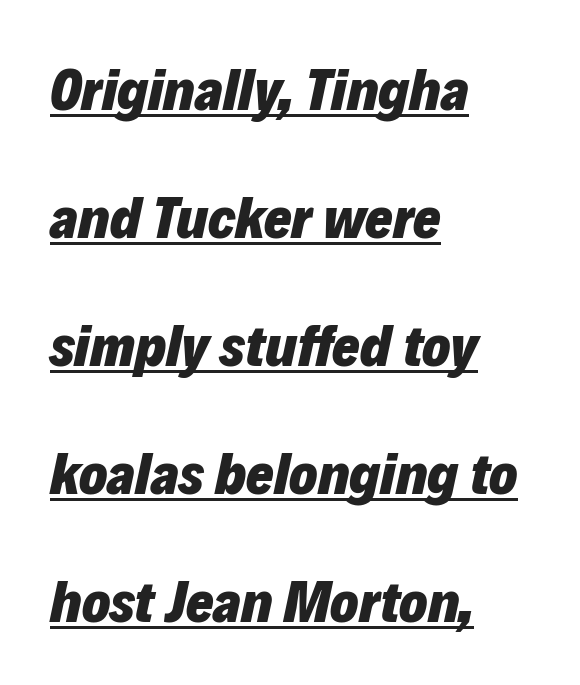
Notice how the passage keeps a crisp vertical edge on the left only. The strokes are fattened all the way to bold. Slant detected: the letters are inclined. Underlined type.
